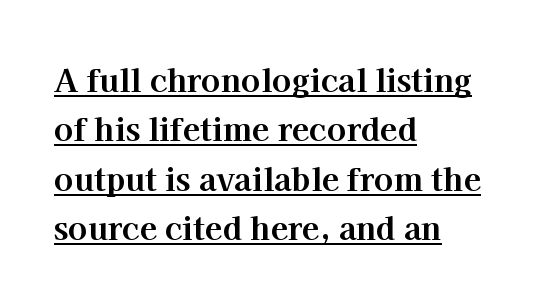
Leftover space on each line is placed entirely after the last word. This is the regular roman posture of the typeface. These lines are rendered in a variable-pitch font. Is there much room between lines? A standard amount, neither cramped nor airy. Are there feet on the stems? There are — it's a serif.
